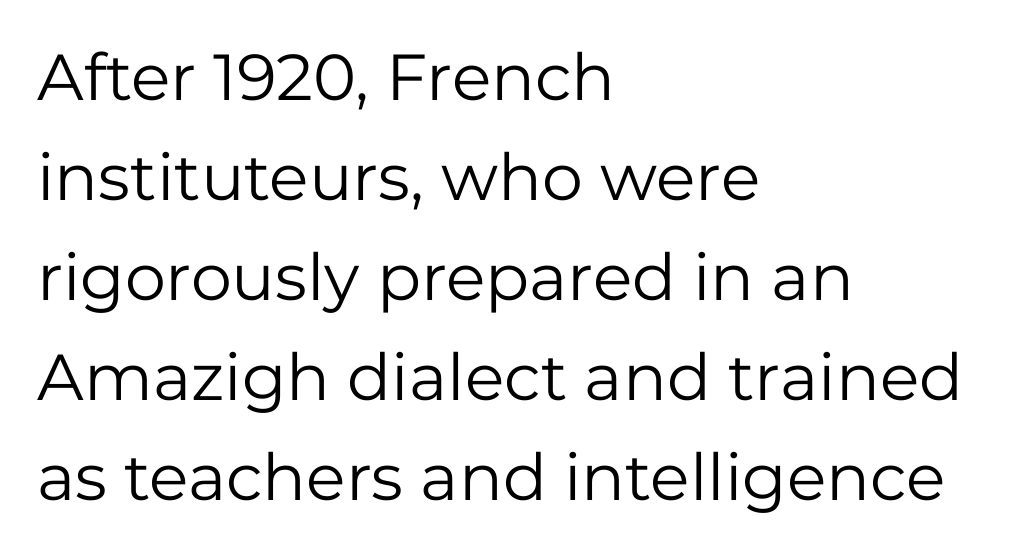
{"serif": "no", "italic": "no", "bold": "no", "weight": "regular", "width": "normal", "stroke_contrast": "low", "x_height": "medium", "monospaced": "no", "underline": "no", "align": "left", "line_spacing": "normal", "line_spacing_ratio": 1.54, "letter_spacing": "normal", "letter_spacing_em": 0.0, "glyph_px": 65}
